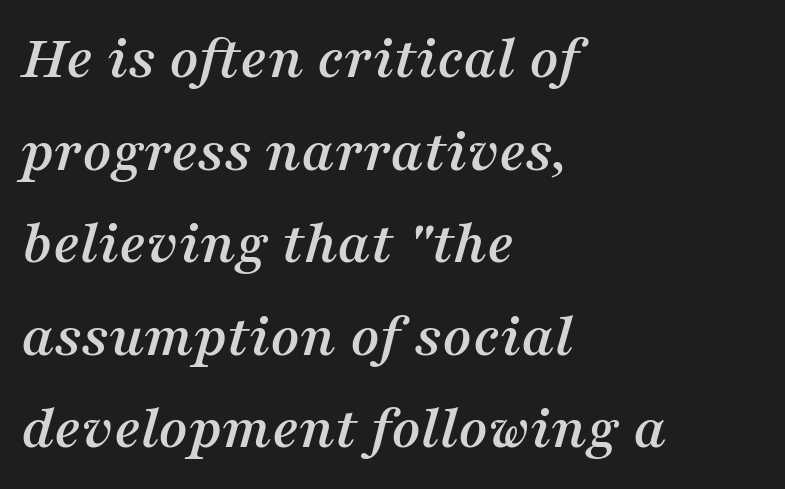
The image shows 63 px serif type, italic (leaning right); set left-aligned, normal line spacing (1.47x), normal letter spacing, not underlined; medium stroke contrast and a medium x-height.
